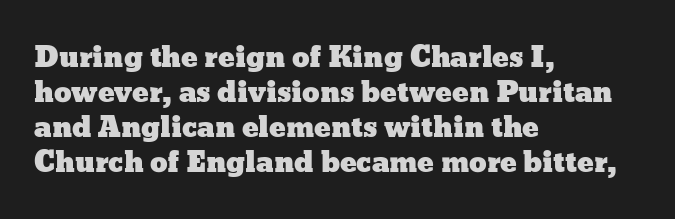
The image shows 28 px wide type, upright; set left-aligned, normal line spacing (1.25x), normal letter spacing, not underlined; low stroke contrast and a medium x-height.
